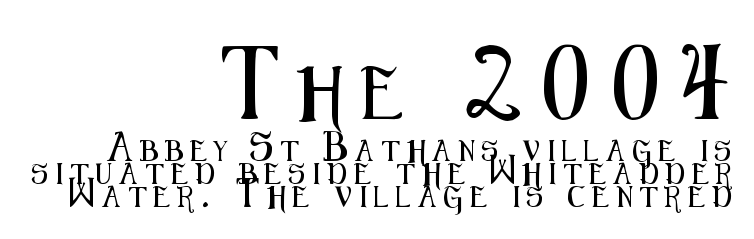
The image shows 52 px condensed type, upright; set right-aligned, tight line spacing (1.1x), unusually wide letter spacing (+0.35 em), not underlined; the first (top) block is 2.48x larger; medium stroke contrast and a medium x-height.
